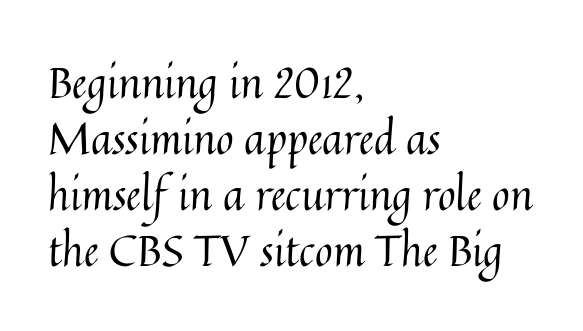
The image shows 43 px regular-weight type; set left-aligned, normal line spacing (1.3x), normal letter spacing, not underlined; medium stroke contrast and a medium x-height.
